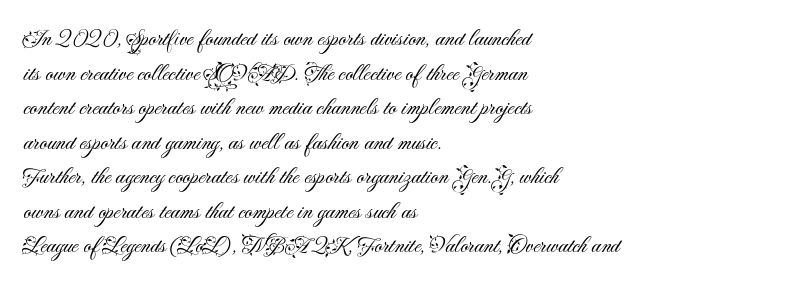
{"bold": "no", "underline": "no", "align": "left", "line_spacing": "normal", "line_spacing_ratio": 1.44, "letter_spacing": "normal", "letter_spacing_em": 0.0, "glyph_px": 24}
